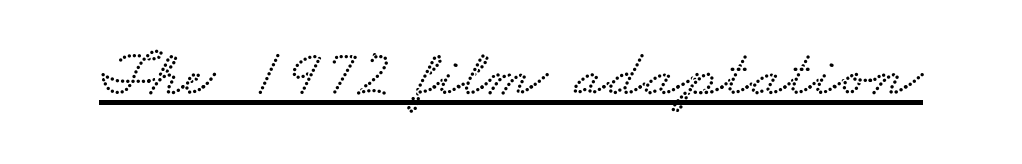
The image shows 67 px wide type; set normal letter spacing, underlined; low stroke contrast and a small x-height.
